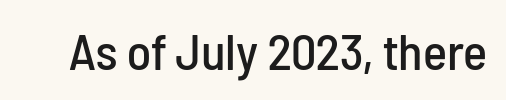
This rendering employs a face without finishing strokes, i.e., a sans-serif. Think of a printed novel: that variable character pitch is what you see here. The foot of each line stays bare and open. Look at the tracking — it's just the regular setting, nothing added. Nope, not italic — everything's standing straight.
